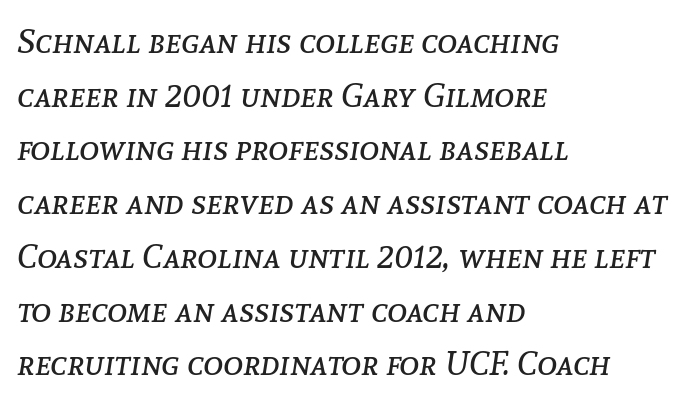
The image shows 34 px regular-weight type, italic (leaning right); set left-aligned, normal line spacing (1.58x), normal letter spacing, not underlined; low stroke contrast and a medium x-height.
